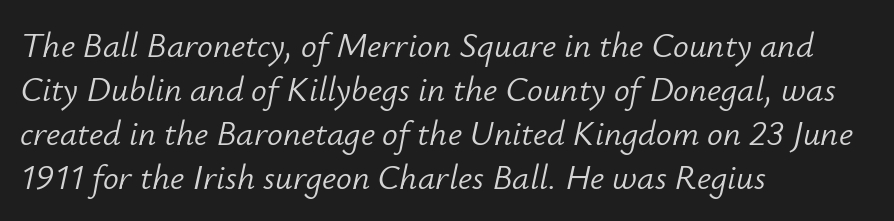
The image shows 35 px light type, italic (leaning right); set left-aligned, normal line spacing (1.26x), normal letter spacing, not underlined; low stroke contrast and a small x-height.
